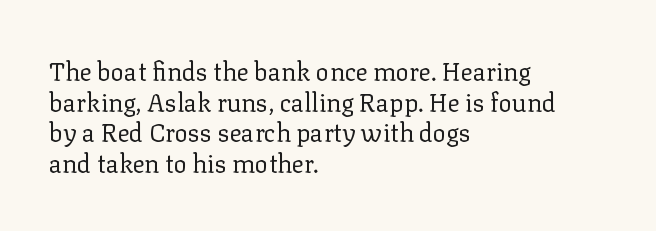
The image shows 25 px text type, upright; set left-aligned, line spacing 1.23x, normal letter spacing, not underlined.
